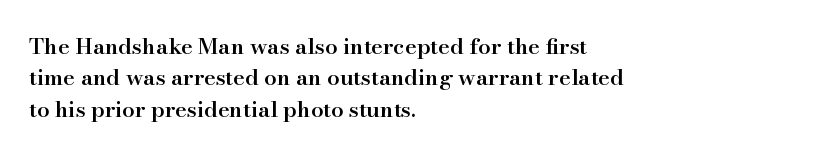
The image shows 22 px text type, upright; set left-aligned, normal line spacing (1.43x), normal letter spacing, not underlined.
